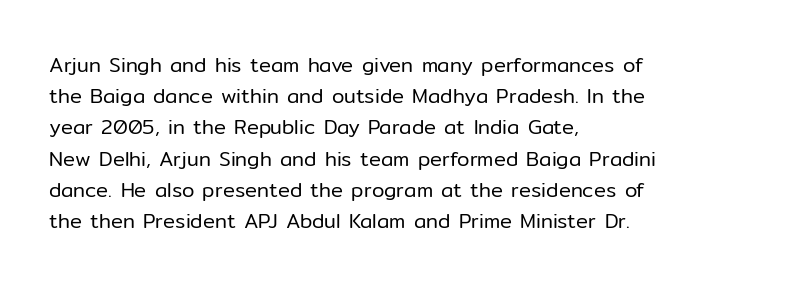
{"italic": "no", "bold": "no", "underline": "no", "align": "left", "line_spacing": "normal", "line_spacing_ratio": 1.56, "letter_spacing": "normal", "letter_spacing_em": 0.0, "glyph_px": 20}
